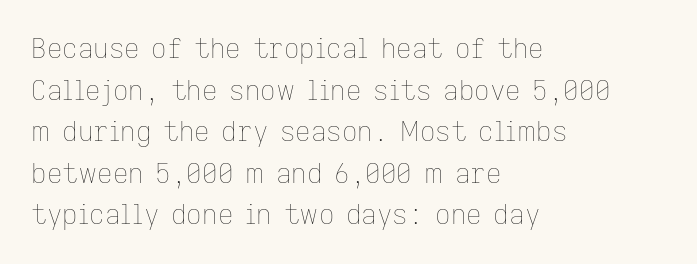
{"italic": "no", "bold": "no", "underline": "no", "align": "left", "line_spacing": "normal", "line_spacing_ratio": 1.54, "letter_spacing": "normal", "letter_spacing_em": 0.0, "glyph_px": 27}
